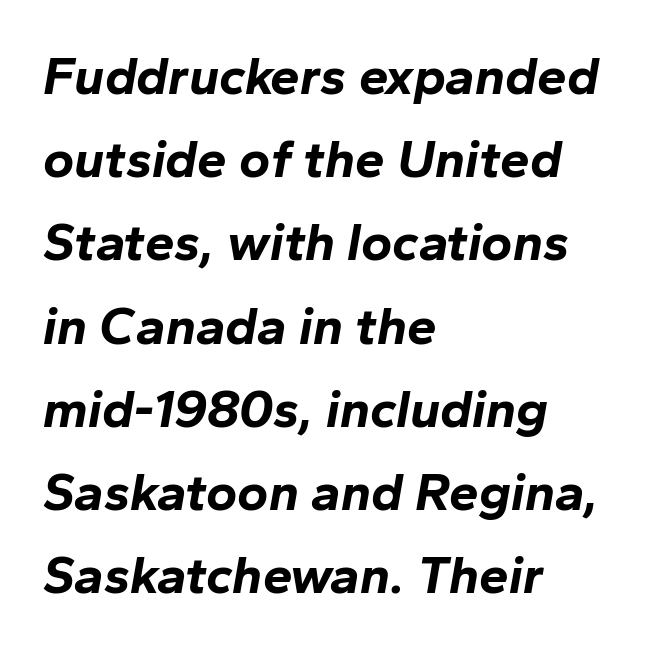
The image shows 53 px bold type, italic (leaning right); set left-aligned, normal line spacing (1.57x), normal letter spacing, not underlined; low stroke contrast and a medium x-height.
